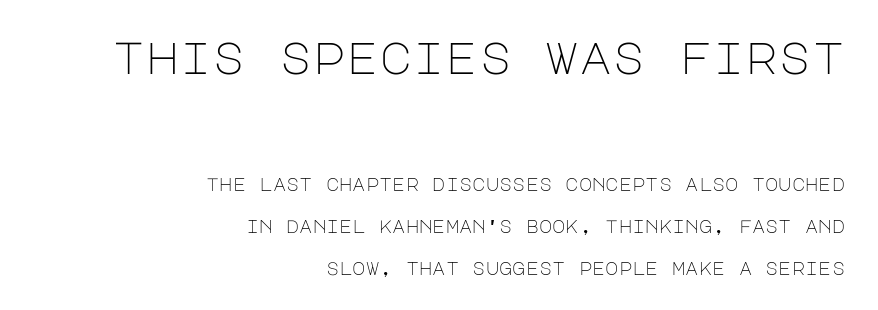
{"serif": "no", "italic": "no", "bold": "no", "weight": "light", "width": "normal", "stroke_contrast": "low", "x_height": "large", "underline": "no", "align": "right", "line_spacing": "loose", "line_spacing_ratio": 2.33, "letter_spacing": "normal", "letter_spacing_em": 0.0, "larger_block": "first", "size_ratio": 2.5, "glyph_px": 45}
